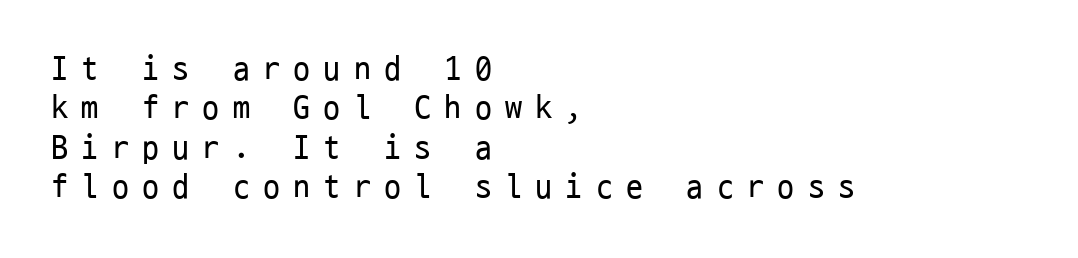
Words appear elongated and porous because spacing is wide. Compared with a centered layout, this one pins lines to the left instead. The rendering uses typewriter-style spacing with identical character cells. Check where the strokes stop: nothing finishes them off — pure sans. The typography opts for an upright posture over an oblique one. The face looks like a standard text weight, possibly lighter.
